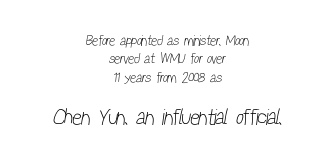
Q: Is the text bold? A: No.
Q: Is the text underlined? A: No.
Q: How is the paragraph aligned? A: Centered.
Q: Is the spacing between letters normal or unusually wide? A: Normal.
Q: Is the spacing between lines tight, normal or loose? A: Normal.
Q: Which block of text is set in a larger size, the first (top) or the second (bottom)? A: The second (bottom) one.
